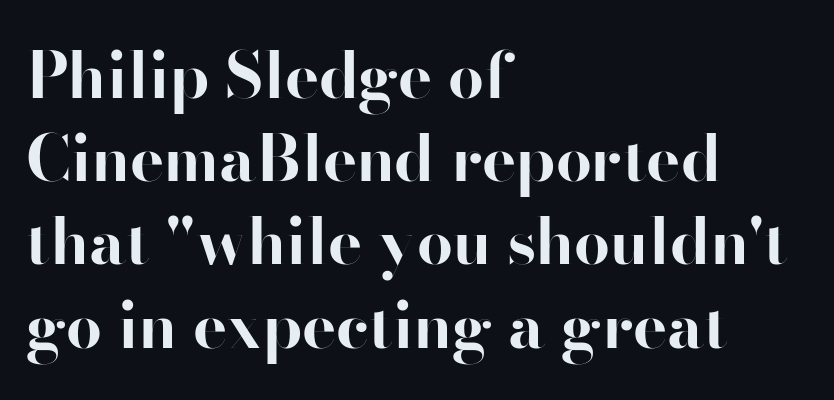
The image shows 64 px bold sans-serif type, upright; set left-aligned, normal line spacing (1.3x), normal letter spacing, not underlined; high stroke contrast and a small x-height.
